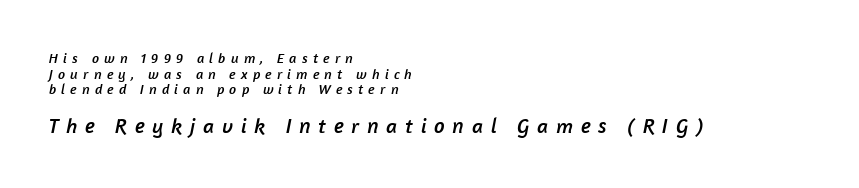
Q: Is the text underlined? A: No.
Q: How is the paragraph aligned? A: Left-aligned.
Q: Is the spacing between letters normal or unusually wide? A: Unusually wide.
Q: Is the spacing between lines tight, normal or loose? A: Tight.
Q: Which block of text is set in a larger size, the first (top) or the second (bottom)? A: The second (bottom) one.
